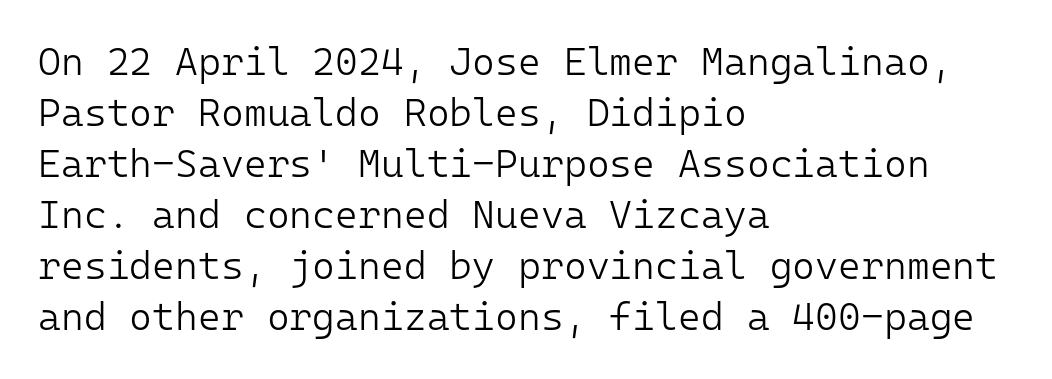
Q: Is the text bold? A: No.
Q: Is the text italic (slanted)? A: No, it is upright.
Q: Is the typeface a serif or a sans-serif typeface? A: Sans-serif.
Q: Is the text underlined? A: No.
Q: How is the paragraph aligned? A: Left-aligned.
Q: Is the spacing between letters normal or unusually wide? A: Normal.
Q: Is the spacing between lines tight, normal or loose? A: Normal.
Q: Width (condensed, normal, or wide)? A: Normal.
Q: Stroke contrast? A: Low.
Q: x-height? A: Medium.
Q: Monospaced? A: Yes.
